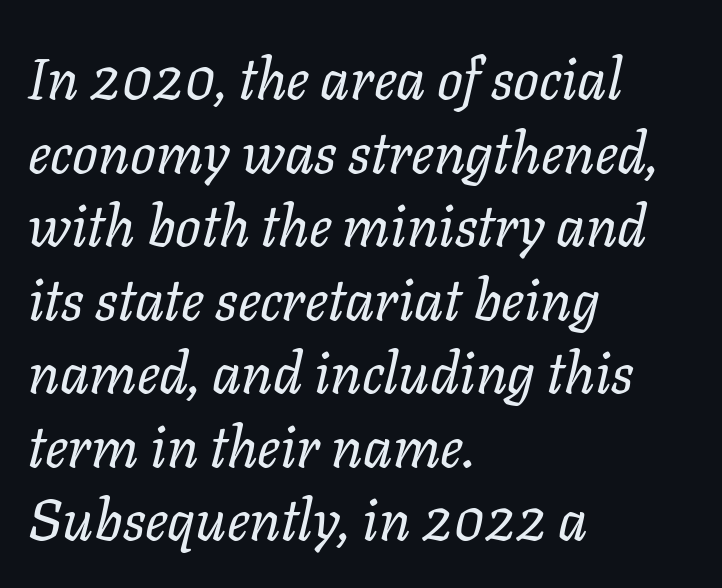
The paragraph shown leans on its left margin. Summary of weight: not heavy and not bold. Anything drawn beneath the words? Only blank space. Observe the ordinary spacing: letters are neighbours, not strangers. A typesetter would call this proportional, since set widths differ per character.
